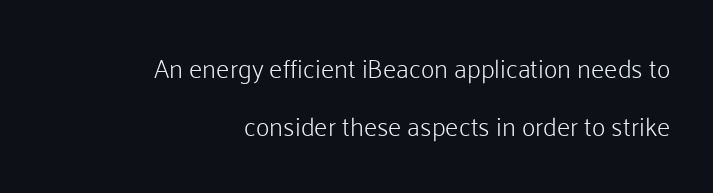
Q: Is the text bold? A: No.
Q: Is the text italic (slanted)? A: No, it is upright.
Q: Is the text underlined? A: No.
Q: How is the paragraph aligned? A: Right-aligned.
Q: Is the spacing between letters normal or unusually wide? A: Normal.
Q: Is the spacing between lines tight, normal or loose? A: Loose.
